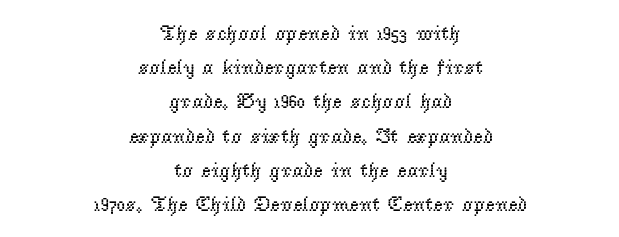
Q: Is the text bold? A: No.
Q: Is the text italic (slanted)? A: No, it is upright.
Q: Is the text underlined? A: No.
Q: How is the paragraph aligned? A: Centered.
Q: Is the spacing between letters normal or unusually wide? A: Normal.
Q: Is the spacing between lines tight, normal or loose? A: Normal.
